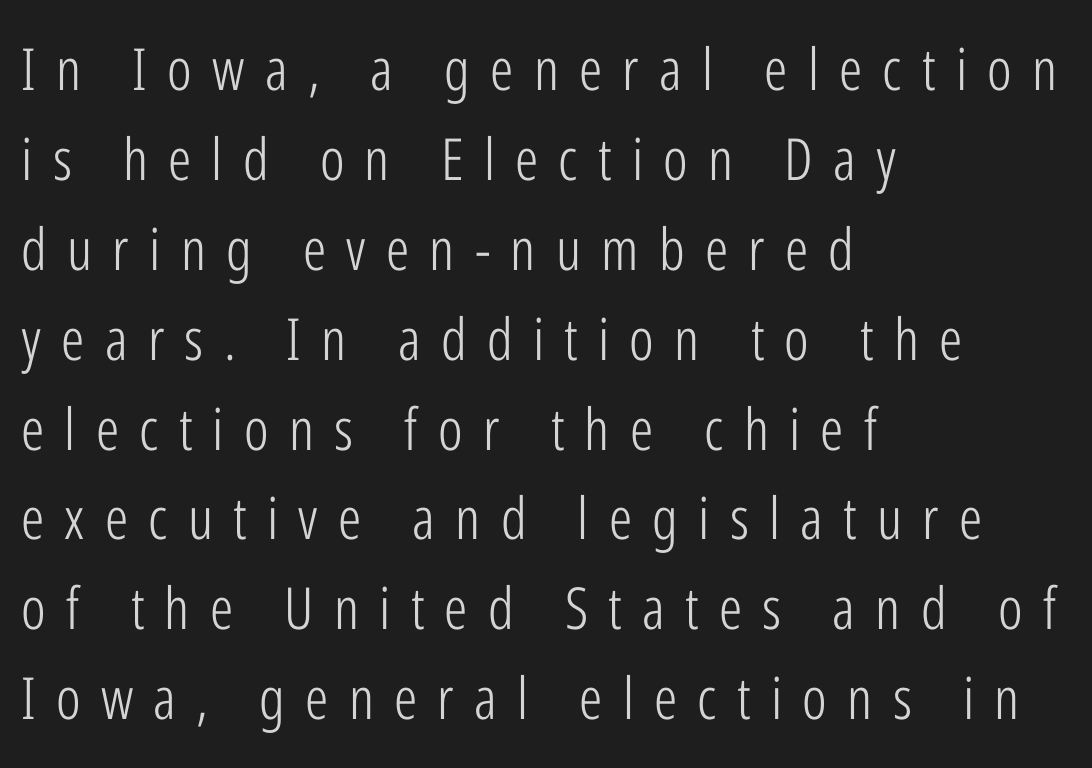
Q: Is the text bold? A: No.
Q: Is the text italic (slanted)? A: No, it is upright.
Q: Is the typeface a serif or a sans-serif typeface? A: Sans-serif.
Q: Is the text underlined? A: No.
Q: How is the paragraph aligned? A: Left-aligned.
Q: Is the spacing between letters normal or unusually wide? A: Unusually wide.
Q: Is the spacing between lines tight, normal or loose? A: Normal.
Q: Width (condensed, normal, or wide)? A: Condensed.
Q: Stroke contrast? A: Low.
Q: x-height? A: Medium.
Q: Monospaced? A: No.
